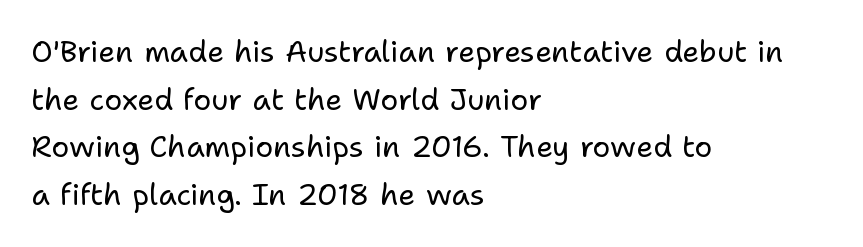
The image shows 30 px regular-weight sans-serif type, upright; set left-aligned, normal line spacing (1.59x), normal letter spacing, not underlined; low stroke contrast and a medium x-height.
